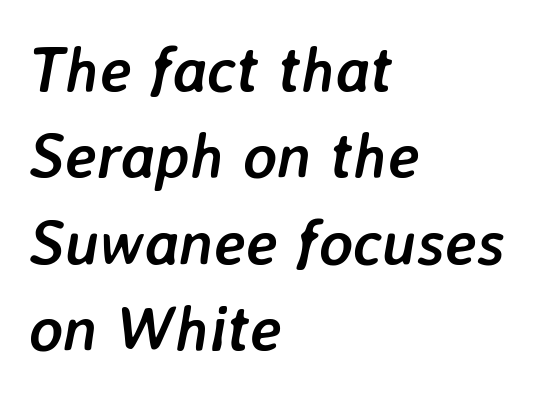
The lines are quadded left. Look at the tracking — it's just the regular setting, nothing added. The rendering uses a bold face; every stroke is thick and dark. The strip under each line holds only bare page. Looking at the ascenders, they clearly lean. Horizontal bands of white between lines are of average thickness.
